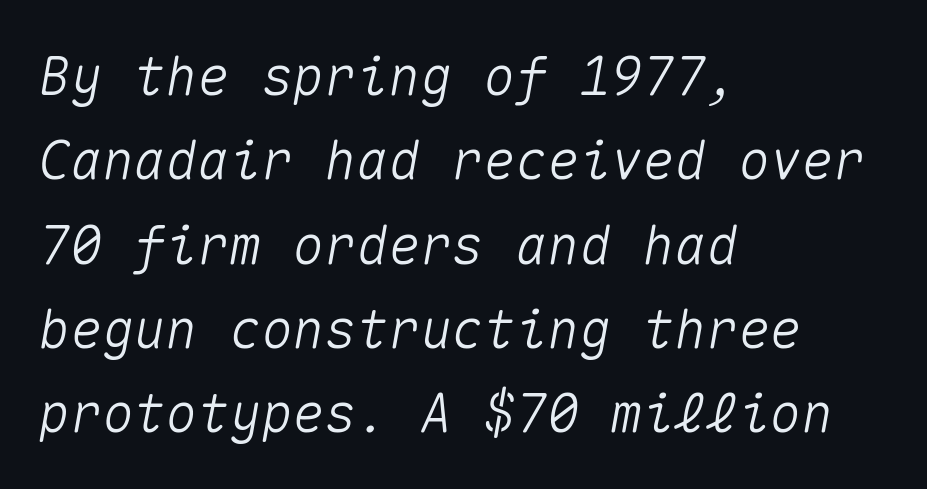
Q: Is the text italic (slanted)? A: Yes, it leans right by about 10 degrees.
Q: Is the text underlined? A: No.
Q: How is the paragraph aligned? A: Left-aligned.
Q: Is the spacing between letters normal or unusually wide? A: Normal.
Q: Is the spacing between lines tight, normal or loose? A: Normal.
Q: Width (condensed, normal, or wide)? A: Normal.
Q: Stroke contrast? A: Medium.
Q: x-height? A: Medium.
Q: Monospaced? A: Yes.
